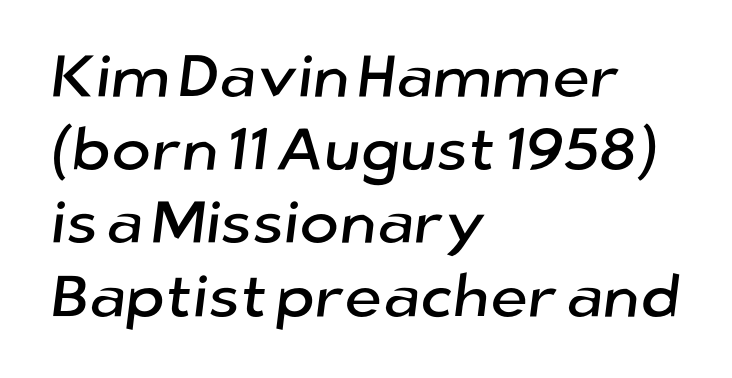
{"serif": "no", "width": "normal", "stroke_contrast": "low", "x_height": "medium", "monospaced": "no", "underline": "no", "align": "left", "line_spacing_ratio": 1.22, "letter_spacing": "normal", "letter_spacing_em": 0.0, "glyph_px": 60}
